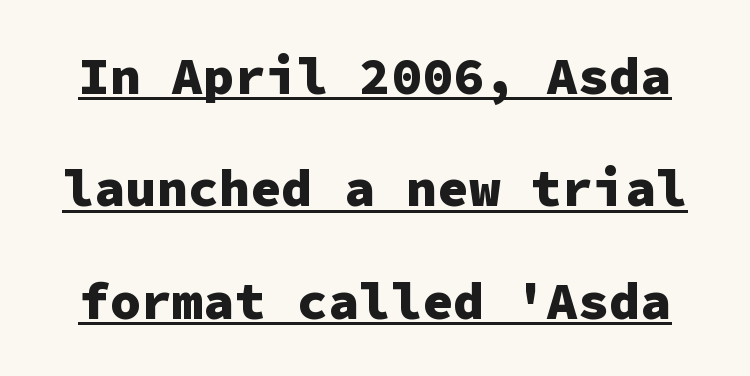
Students, observe: this is what heavily led, spacious text looks like. The rendering shows plain stroke endings on the letterforms — a sans-serif design. When letters stand straight like this, we call the style roman or upright. You'd pick this weight for a headline — it's a proper bold. Letter spacing: default.
